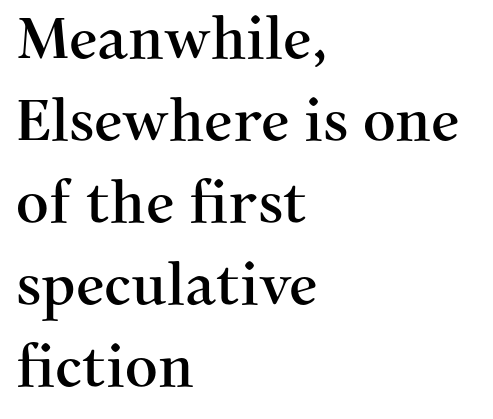
These lines are set flush left with a ragged right edge. Here the designer chose a conventional face with non-uniform glyph widths. Italic? Not at all — the glyphs are vertical. The rendering uses a moderate line-height, typical for paragraphs.
